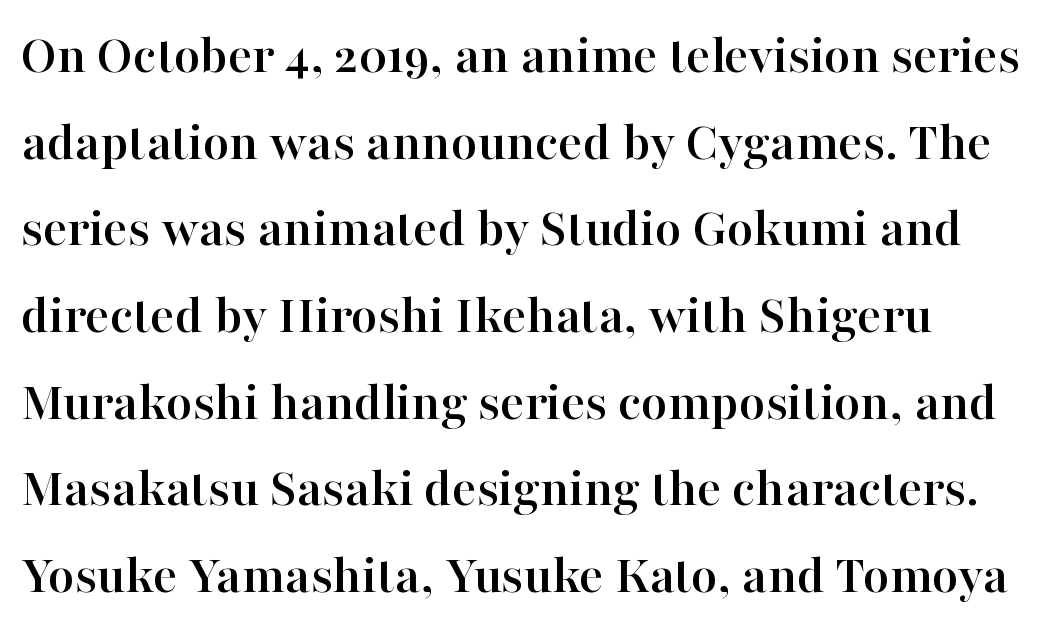
The image shows 57 px serif type, upright; set left-aligned, normal line spacing (1.52x), normal letter spacing, not underlined; high stroke contrast and a medium x-height.
